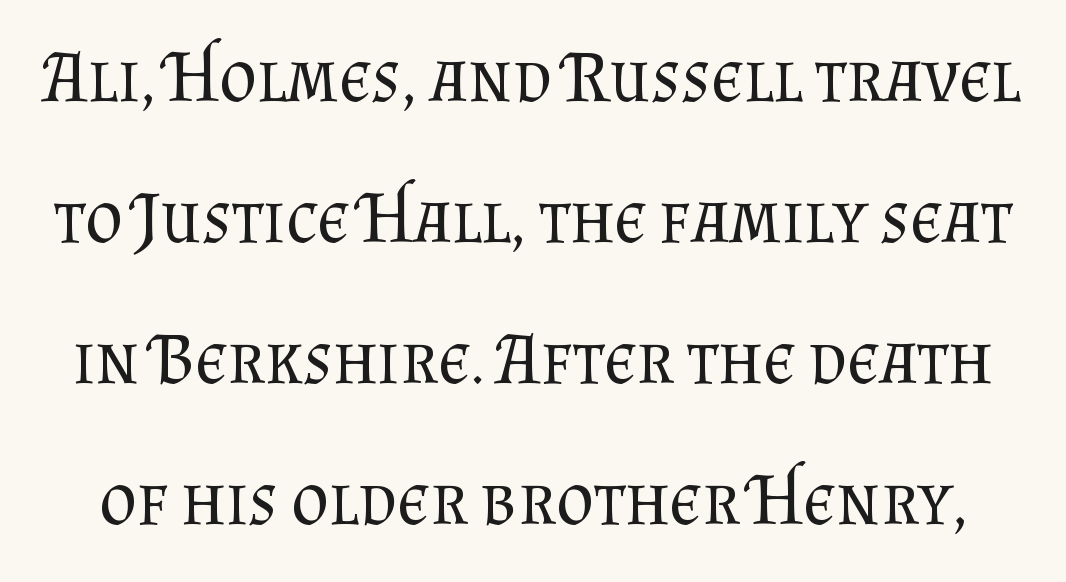
The image shows 72 px regular-weight serif type, upright; set loose line spacing (1.96x), normal letter spacing, not underlined; medium stroke contrast and a small x-height.
